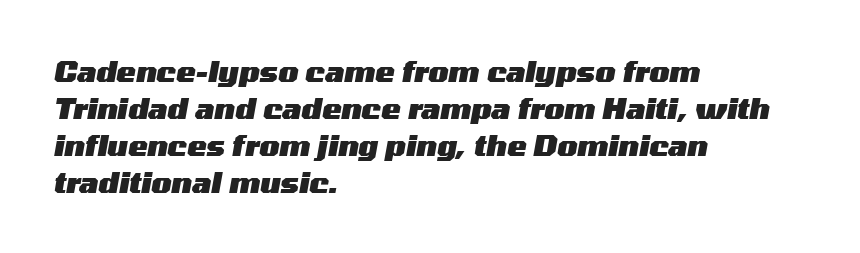
Q: Is the text bold? A: Yes.
Q: Is the text italic (slanted)? A: Yes, it leans right by about 10 degrees.
Q: Is the text underlined? A: No.
Q: How is the paragraph aligned? A: Left-aligned.
Q: Is the spacing between letters normal or unusually wide? A: Normal.
Q: Is the spacing between lines tight, normal or loose? A: Normal.
Q: Width (condensed, normal, or wide)? A: Wide.
Q: Stroke contrast? A: Medium.
Q: x-height? A: Medium.
Q: Monospaced? A: No.
